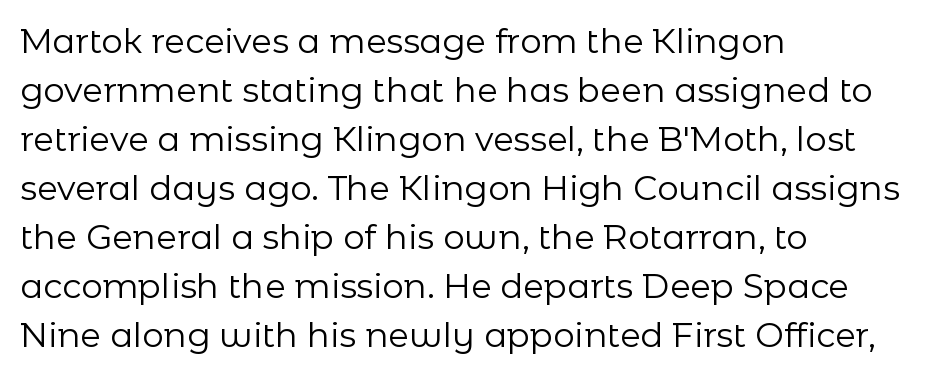
Only glyphs here, with clear space below each row. This reads as an unemphasized weight, regular at the heaviest. The typography opts for an upright posture over an oblique one. You could not count columns in this text — the font is proportionally spaced. The rows are spaced the way most documents space them. Each word holds together tightly as a unit, with standard inter-letter gaps.
